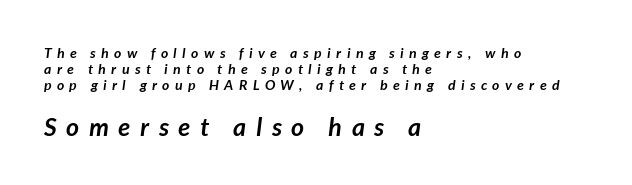
Q: Is the text bold? A: Yes.
Q: Is the text underlined? A: No.
Q: How is the paragraph aligned? A: Left-aligned.
Q: Is the spacing between letters normal or unusually wide? A: Unusually wide.
Q: Is the spacing between lines tight, normal or loose? A: Tight.
Q: Which block of text is set in a larger size, the first (top) or the second (bottom)? A: The second (bottom) one.
